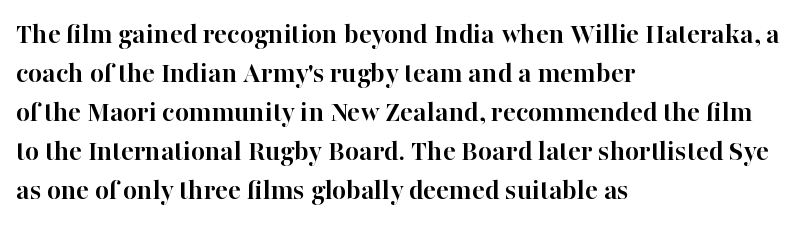
Does the copy run flush right? No — it runs flush left. These lines were composed using upright roman letters. The passage shown is not underscored anywhere. Typographically, this falls in the serif category. If you measured baseline to baseline, you'd find a middling distance. You'd pick this weight for a headline — it's a proper bold.
